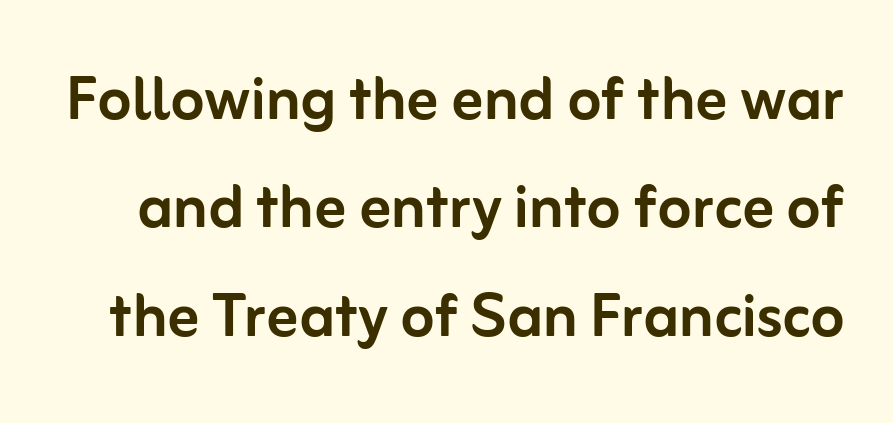
Q: Is the text italic (slanted)? A: No, it is upright.
Q: Is the typeface a serif or a sans-serif typeface? A: Sans-serif.
Q: Is the text underlined? A: No.
Q: Is the spacing between letters normal or unusually wide? A: Normal.
Q: Is the spacing between lines tight, normal or loose? A: Normal.
Q: Width (condensed, normal, or wide)? A: Normal.
Q: Stroke contrast? A: Low.
Q: x-height? A: Medium.
Q: Monospaced? A: No.
